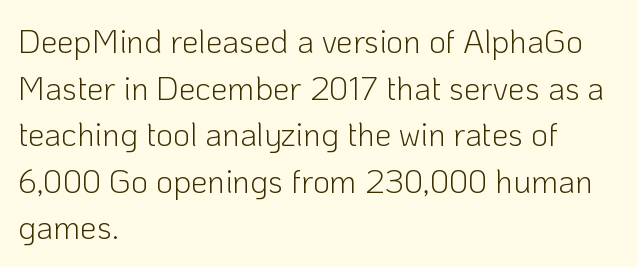
{"serif": "no", "italic": "no", "bold": "no", "weight": "light", "width": "normal", "stroke_contrast": "low", "x_height": "medium", "monospaced": "no", "underline": "no", "align": "left", "line_spacing": "normal", "line_spacing_ratio": 1.41, "letter_spacing": "normal", "letter_spacing_em": 0.0, "glyph_px": 33}
